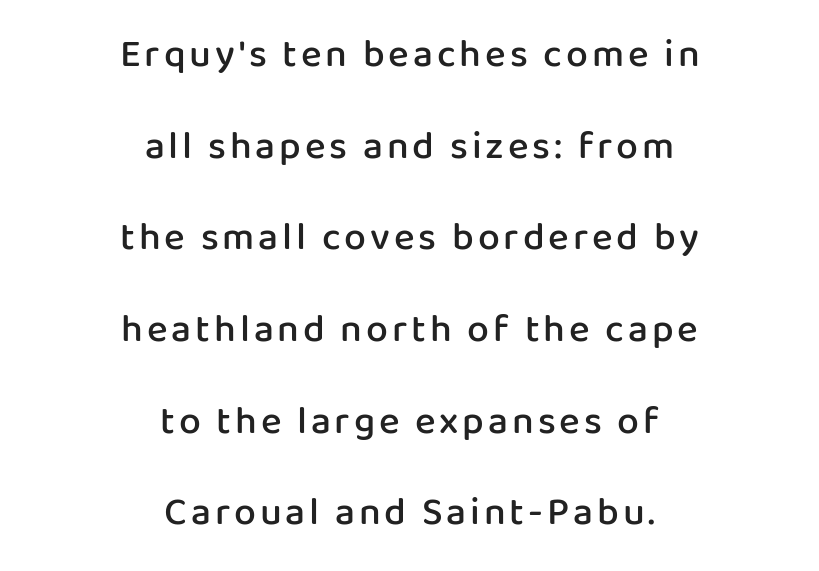
The image shows 39 px semibold sans-serif type, upright; set centered, loose line spacing (2.35x), not underlined; low stroke contrast and a medium x-height.
